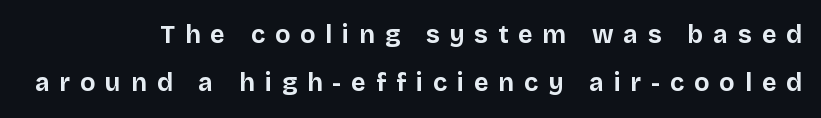
{"italic": "no", "bold": "yes", "underline": "no", "align": "right", "line_spacing": "loose", "line_spacing_ratio": 1.94, "letter_spacing": "wide", "letter_spacing_em": 0.4, "glyph_px": 25}
